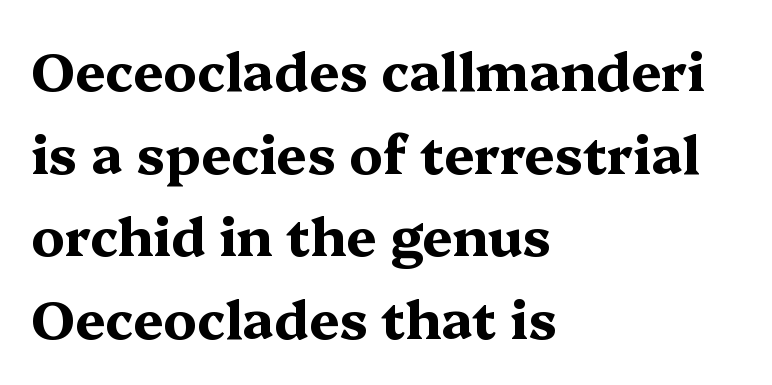
Q: Is the text bold? A: Yes.
Q: Is the text italic (slanted)? A: No, it is upright.
Q: Is the typeface a serif or a sans-serif typeface? A: Serif.
Q: Is the text underlined? A: No.
Q: How is the paragraph aligned? A: Left-aligned.
Q: Is the spacing between letters normal or unusually wide? A: Normal.
Q: Is the spacing between lines tight, normal or loose? A: Normal.
Q: Width (condensed, normal, or wide)? A: Wide.
Q: Stroke contrast? A: Medium.
Q: x-height? A: Medium.
Q: Monospaced? A: No.
